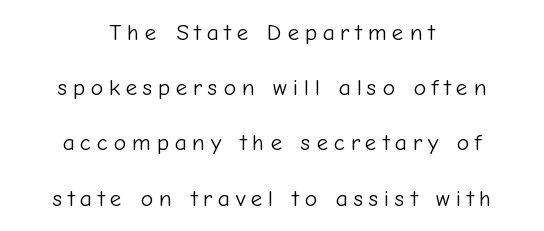
Honestly, the letter spacing is so wide it's the main thing you notice. The zone under the glyphs is completely vacant. The setting favours the middle, as headings and verse often do. The strokes are not fattened; the text isn't bold. It's the straight-up-and-down kind of type.
